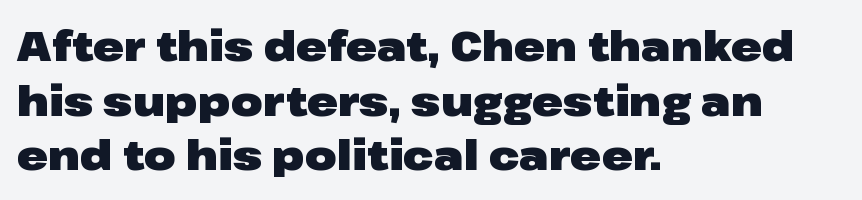
Does the copy run flush right? No — it runs flush left. This rendering features lettering with no underline. A normal amount of white space separates one row of letters from the next. Pretty heavy lettering here — definitely bold. Inter-character spacing is left at the font's built-in metrics.
